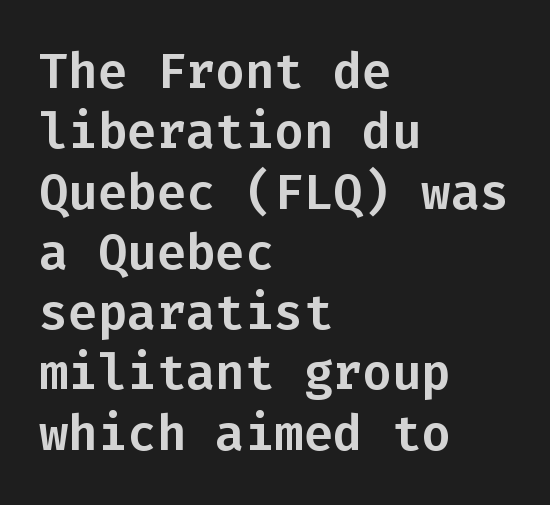
{"serif": "no", "italic": "no", "width": "normal", "stroke_contrast": "low", "x_height": "medium", "monospaced": "yes", "underline": "no", "align": "left", "line_spacing_ratio": 1.23, "letter_spacing": "normal", "letter_spacing_em": 0.0, "glyph_px": 49}
